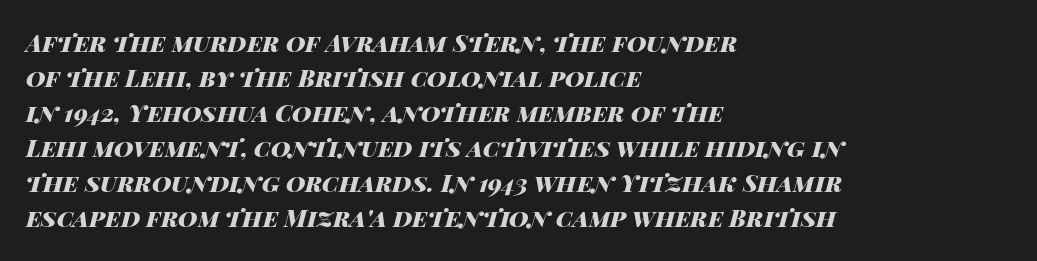
The image shows 24 px bold type, italic (leaning right); set left-aligned, normal line spacing (1.46x), normal letter spacing, not underlined.
